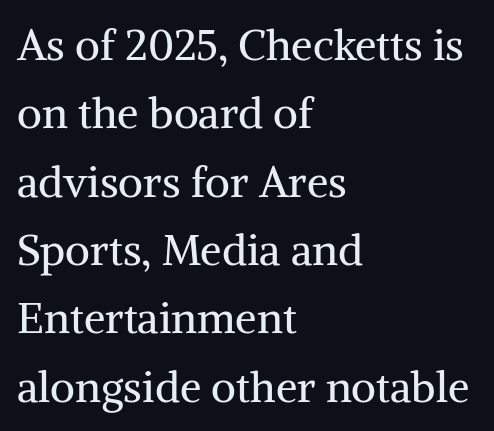
{"serif": "yes", "italic": "no", "bold": "no", "weight": "regular", "width": "normal", "stroke_contrast": "medium", "x_height": "medium", "monospaced": "no", "underline": "no", "align": "left", "line_spacing": "normal", "line_spacing_ratio": 1.59, "letter_spacing": "normal", "letter_spacing_em": 0.0, "glyph_px": 43}
